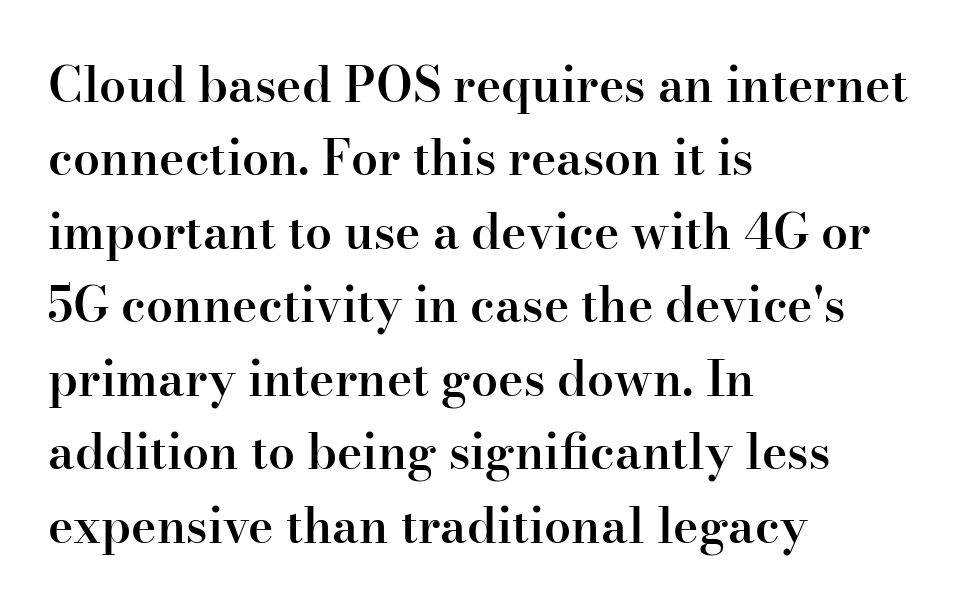
Q: Is the text bold? A: Semi-bold.
Q: Is the text italic (slanted)? A: No, it is upright.
Q: Is the typeface a serif or a sans-serif typeface? A: Serif.
Q: Is the text underlined? A: No.
Q: How is the paragraph aligned? A: Left-aligned.
Q: Is the spacing between letters normal or unusually wide? A: Normal.
Q: Is the spacing between lines tight, normal or loose? A: Normal.
Q: Width (condensed, normal, or wide)? A: Normal.
Q: Stroke contrast? A: High.
Q: x-height? A: Small.
Q: Monospaced? A: No.
